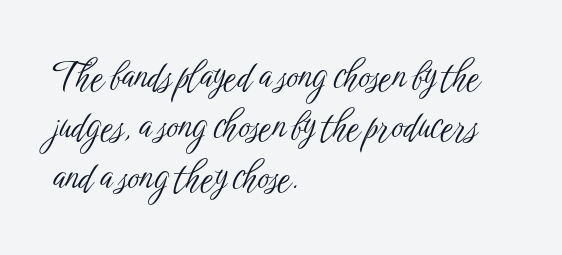
Q: Is the text bold? A: No.
Q: Is the text italic (slanted)? A: Yes.
Q: Is the typeface a serif or a sans-serif typeface? A: Sans-serif.
Q: Is the text underlined? A: No.
Q: How is the paragraph aligned? A: Left-aligned.
Q: Is the spacing between letters normal or unusually wide? A: Normal.
Q: Is the spacing between lines tight, normal or loose? A: Normal.
Q: Width (condensed, normal, or wide)? A: Condensed.
Q: Stroke contrast? A: Low.
Q: x-height? A: Medium.
Q: Monospaced? A: No.
